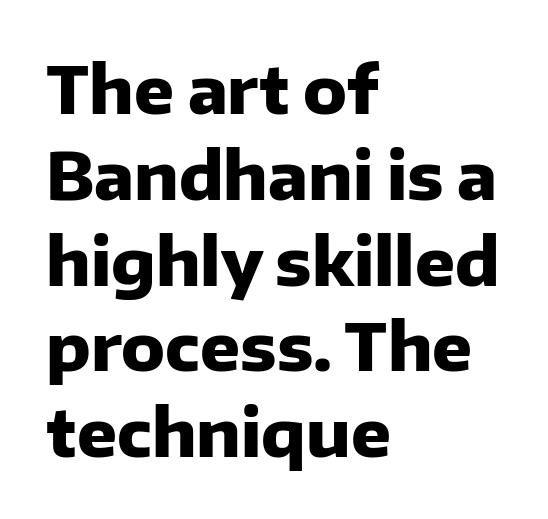
Q: Is the text bold? A: Yes.
Q: Is the text italic (slanted)? A: No, it is upright.
Q: Is the typeface a serif or a sans-serif typeface? A: Sans-serif.
Q: Is the text underlined? A: No.
Q: How is the paragraph aligned? A: Left-aligned.
Q: Is the spacing between letters normal or unusually wide? A: Normal.
Q: Is the spacing between lines tight, normal or loose? A: Normal.
Q: Width (condensed, normal, or wide)? A: Normal.
Q: Stroke contrast? A: Low.
Q: x-height? A: Medium.
Q: Monospaced? A: No.
